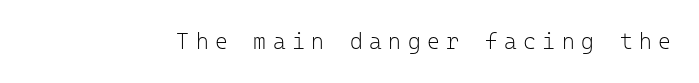
{"italic": "no", "bold": "no", "underline": "no", "letter_spacing": "wide", "letter_spacing_em": 0.29, "glyph_px": 22}
